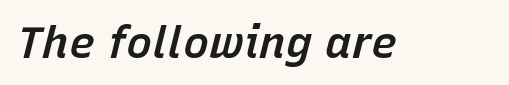
Q: Is the text bold? A: Semi-bold.
Q: Is the text italic (slanted)? A: Yes, it leans right by about 15 degrees.
Q: Is the text underlined? A: No.
Q: Is the spacing between letters normal or unusually wide? A: Normal.
Q: Width (condensed, normal, or wide)? A: Normal.
Q: Stroke contrast? A: Low.
Q: x-height? A: Medium.
Q: Monospaced? A: No.
